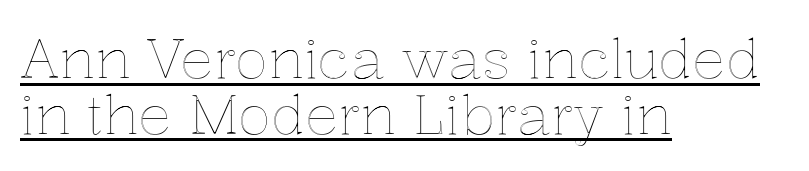
The block of text is dense from top to bottom, with scant space between rows. A rule runs beneath these lines of type. What stands out about the letter spacing? Nothing — it is the standard amount. All the whitespace from short lines collects on the right.
